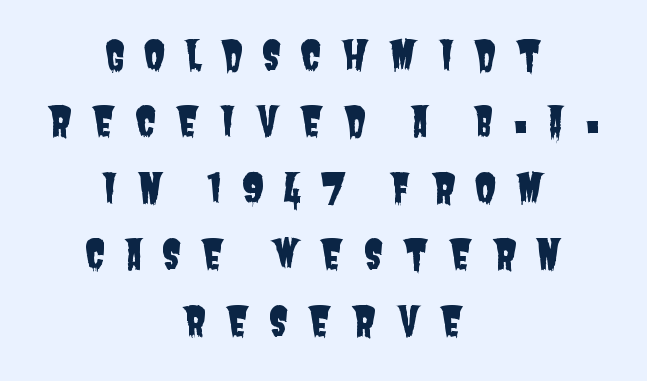
Stroke terminals: plain, sans-serif. These lines are rendered in a variable-pitch font. Does the leading feel generous? No, just average. Spacing between characters has been opened up far beyond the box default. Letters rest on an invisible, unmarked baseline.
